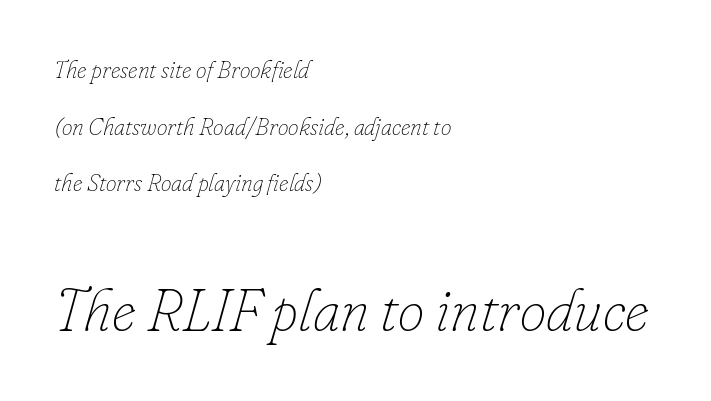
{"italic": "yes", "lean": "right", "slant_degrees": 16, "bold": "no", "weight": "thin", "width": "normal", "stroke_contrast": "low", "x_height": "small", "monospaced": "no", "underline": "no", "align": "left", "line_spacing": "loose", "line_spacing_ratio": 2.36, "letter_spacing": "normal", "letter_spacing_em": 0.0, "larger_block": "second", "size_ratio": 2.5, "glyph_px": 60}
